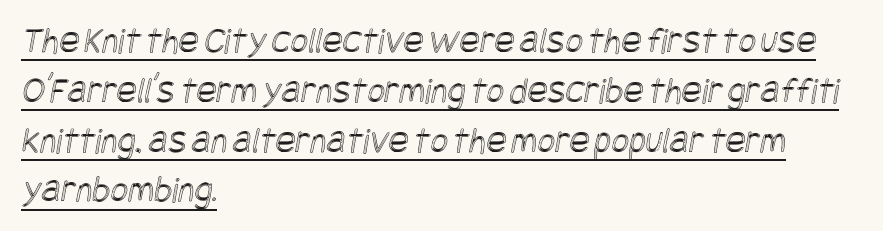
The image shows 38 px condensed type; set left-aligned, normal line spacing (1.31x), normal letter spacing, underlined; a large x-height.
